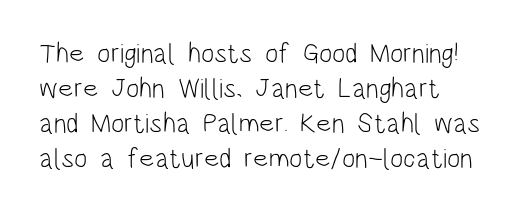
The image shows 28 px light, condensed sans-serif type, upright; set normal line spacing (1.25x), normal letter spacing, not underlined; low stroke contrast and a large x-height.
